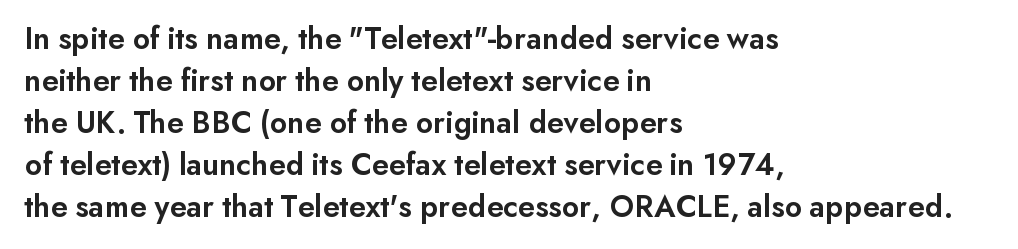
The image shows 32 px semibold sans-serif type, upright; set left-aligned, normal line spacing (1.31x), normal letter spacing, not underlined; low stroke contrast and a small x-height.
